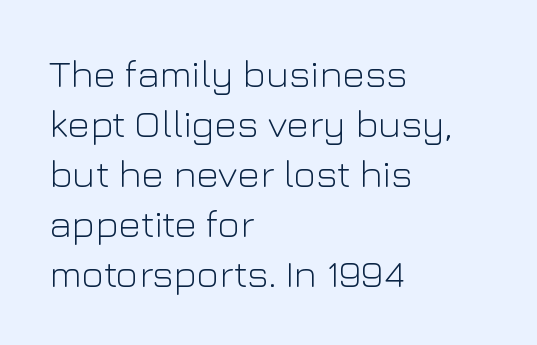
Stroke mass is kept to a normal reading level or below. Nothing sits at the stroke ends, so this counts as sans-serif. Horizontally, the lines are justified to the leading edge only. The area under the type is left untouched.
